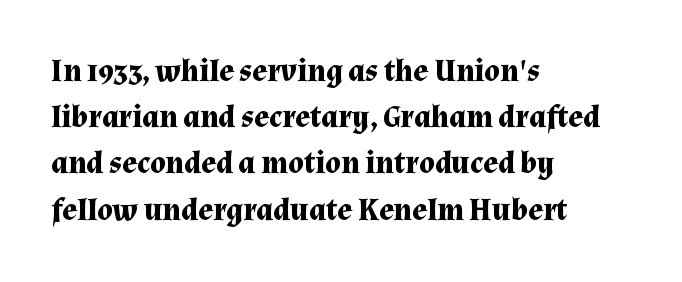
The vertical gap from one line to the next is medium. This rendering features lettering with no underline. The characters look thick and weighty, a clear bold. The lettering holds an erect, upright posture throughout. The type family on display is of the serif kind. In CSS terms this would be text-align: left.
